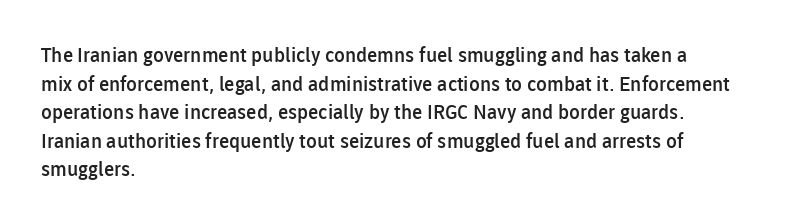
The image shows 20 px text type, upright; set left-aligned, normal line spacing (1.43x), normal letter spacing, not underlined.
